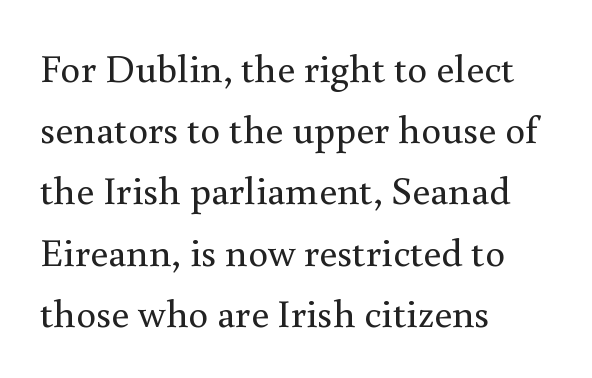
{"serif": "yes", "italic": "no", "bold": "no", "weight": "regular", "width": "normal", "stroke_contrast": "medium", "x_height": "small", "monospaced": "no", "underline": "no", "align": "left", "line_spacing": "normal", "line_spacing_ratio": 1.53, "letter_spacing": "normal", "letter_spacing_em": 0.0, "glyph_px": 40}
